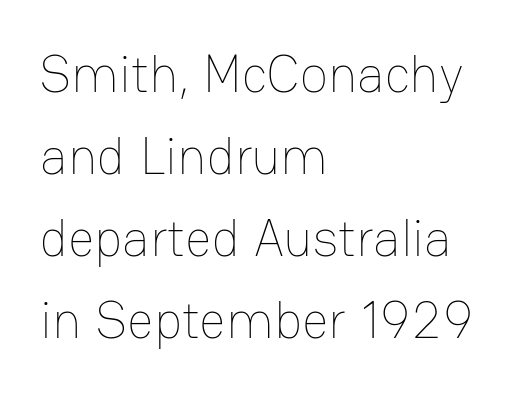
Notice how descenders clear the ascenders below comfortably — that's standard leading. Every row of glyphs begins at an identical x-position on the left. Vertical strokes here are truly vertical. Nothing unusual about the tracking: characters are spaced as the font intends. This sample has the flowing, uneven cadence of proportional lettering. Check the space under the baseline: it is left empty.
